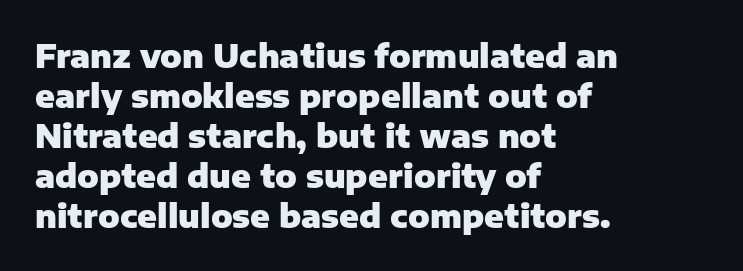
Ascenders rise straight up at ninety degrees. Think of a printed novel: that variable character pitch is what you see here. Nothing unusual about the tracking: characters are spaced as the font intends. The passage is arranged the way most books set body copy — flush left. The rendering shows plain stroke endings on the letterforms — a sans-serif design. What weight is shown? A full bold with thick strokes.
